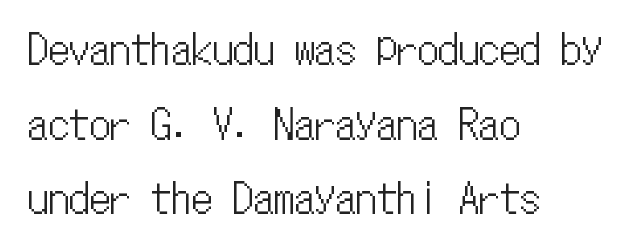
Nope, not italic — everything's standing straight. Quick note: underline off. Look at the tracking — it's just the regular setting, nothing added. Visually the block forms a straight wall on the left and a jagged coastline on the right. These lines are rendered in a fixed-pitch font.
